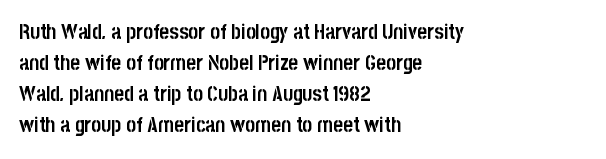
Q: Is the text bold? A: Yes.
Q: Is the text italic (slanted)? A: No, it is upright.
Q: Is the text underlined? A: No.
Q: How is the paragraph aligned? A: Left-aligned.
Q: Is the spacing between letters normal or unusually wide? A: Normal.
Q: Is the spacing between lines tight, normal or loose? A: Normal.
